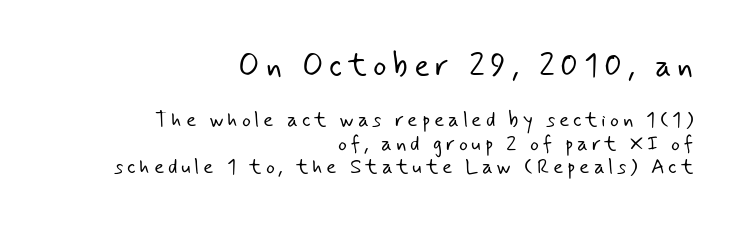
Line endings align vertically; line beginnings do not. Type without underlining. Note: no serifs on the glyphs. Is this a fixed-width face? No — the glyphs have proportional, varying widths.
